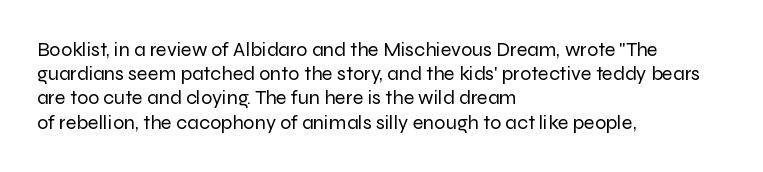
{"italic": "no", "bold": "no", "underline": "no", "align": "left", "line_spacing_ratio": 1.21, "letter_spacing": "normal", "letter_spacing_em": 0.0, "glyph_px": 20}
